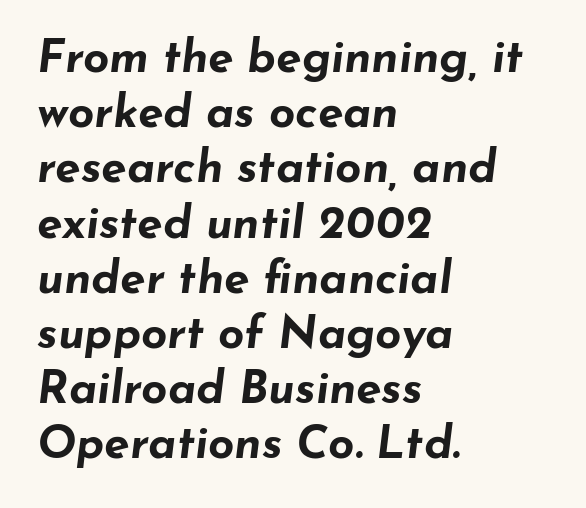
There's an unmistakable incline to the writing here. No extra tracking has been applied to these lines. Horizontally, the lines are justified to the leading edge only. How heavy is the stroke? Heavy — this is a bold. Each row of text sits above clean, open space. Character widths vary here, with narrow letters taking less room than wide ones.
